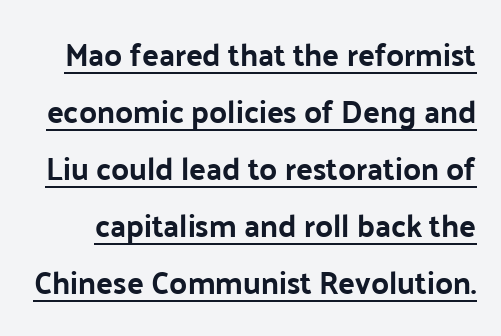
Q: Is the text italic (slanted)? A: No, it is upright.
Q: Is the typeface a serif or a sans-serif typeface? A: Sans-serif.
Q: Is the text underlined? A: Yes.
Q: Is the spacing between letters normal or unusually wide? A: Normal.
Q: Width (condensed, normal, or wide)? A: Normal.
Q: Stroke contrast? A: Low.
Q: x-height? A: Medium.
Q: Monospaced? A: No.
